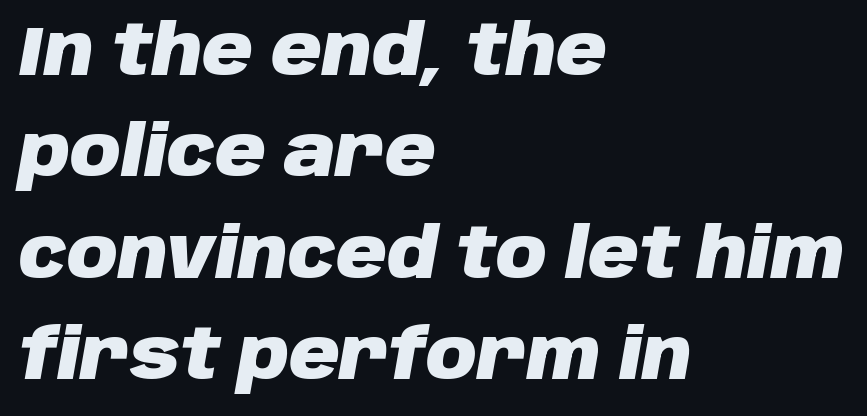
Q: Is the text bold? A: Yes.
Q: Is the text italic (slanted)? A: Yes, it leans right by about 10 degrees.
Q: Is the text underlined? A: No.
Q: How is the paragraph aligned? A: Left-aligned.
Q: Is the spacing between letters normal or unusually wide? A: Normal.
Q: Is the spacing between lines tight, normal or loose? A: Normal.
Q: Width (condensed, normal, or wide)? A: Normal.
Q: Stroke contrast? A: Low.
Q: x-height? A: Large.
Q: Monospaced? A: No.
